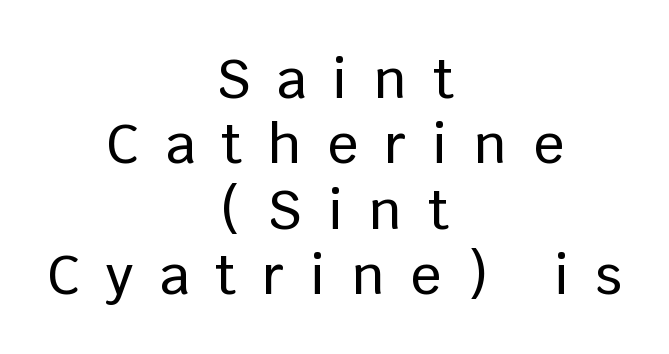
Q: Is the text italic (slanted)? A: No, it is upright.
Q: Is the typeface a serif or a sans-serif typeface? A: Sans-serif.
Q: Is the text underlined? A: No.
Q: How is the paragraph aligned? A: Centered.
Q: Is the spacing between letters normal or unusually wide? A: Unusually wide.
Q: Width (condensed, normal, or wide)? A: Normal.
Q: Stroke contrast? A: Low.
Q: x-height? A: Large.
Q: Monospaced? A: No.
